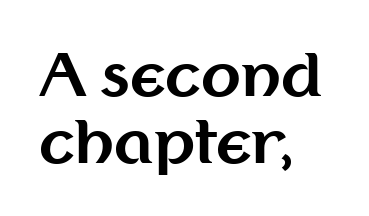
{"serif": "no", "italic": "no", "bold": "yes", "weight": "bold", "width": "normal", "stroke_contrast": "medium", "x_height": "medium", "monospaced": "no", "underline": "no", "align": "left", "line_spacing_ratio": 1.16, "letter_spacing": "normal", "letter_spacing_em": 0.0, "glyph_px": 58}
